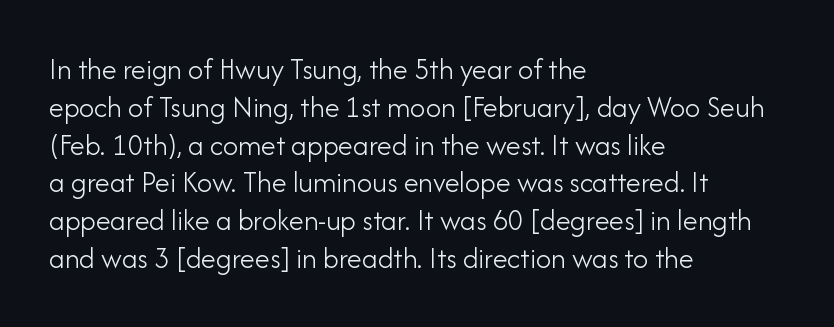
Which margin do the lines hug? The left one — the right edge is uneven. This block has exactly the height ordinary leading produces. The letters look calm and open, with moderate or lighter stems. The area under the type is left untouched. This is the regular roman posture of the typeface.
